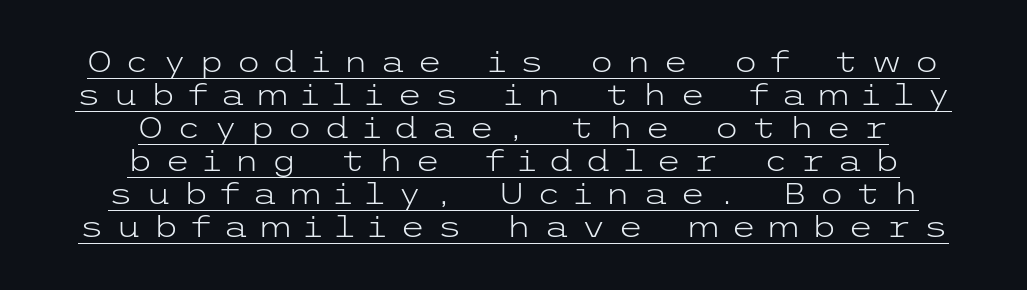
The image shows 29 px light, wide sans-serif type, upright; set centered, tight line spacing (1.14x), unusually wide letter spacing (+0.41 em), underlined; low stroke contrast and a medium x-height.
